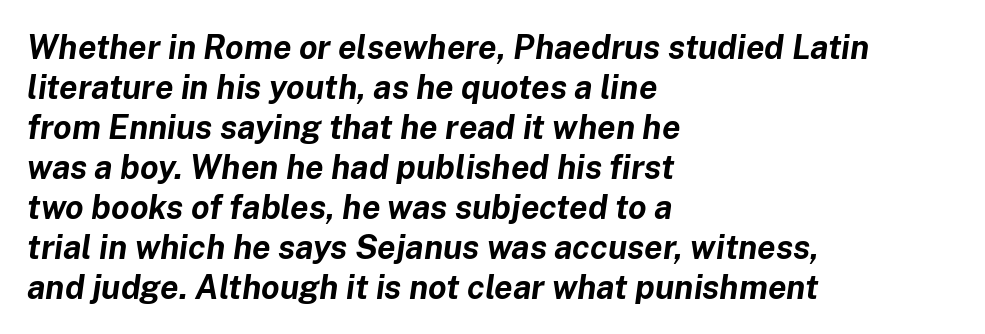
Q: Is the text bold? A: Yes.
Q: Is the text italic (slanted)? A: Yes, it leans right by about 8 degrees.
Q: Is the text underlined? A: No.
Q: How is the paragraph aligned? A: Left-aligned.
Q: Is the spacing between letters normal or unusually wide? A: Normal.
Q: Width (condensed, normal, or wide)? A: Normal.
Q: Stroke contrast? A: Low.
Q: x-height? A: Medium.
Q: Monospaced? A: No.
